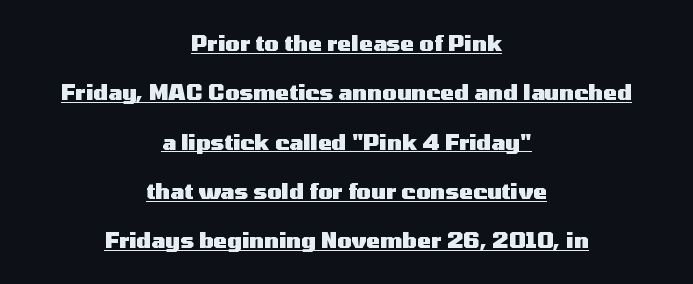
Q: Is the text bold? A: Yes.
Q: Is the text italic (slanted)? A: No, it is upright.
Q: Is the text underlined? A: Yes.
Q: How is the paragraph aligned? A: Centered.
Q: Is the spacing between letters normal or unusually wide? A: Normal.
Q: Is the spacing between lines tight, normal or loose? A: Loose.
